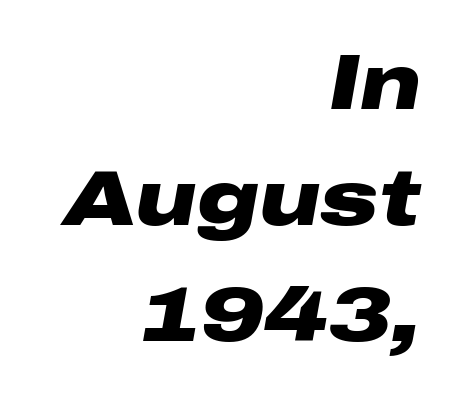
The image shows 78 px heavy, wide type, italic (leaning right); set right-aligned, normal line spacing (1.49x), normal letter spacing, not underlined; low stroke contrast and a medium x-height.
